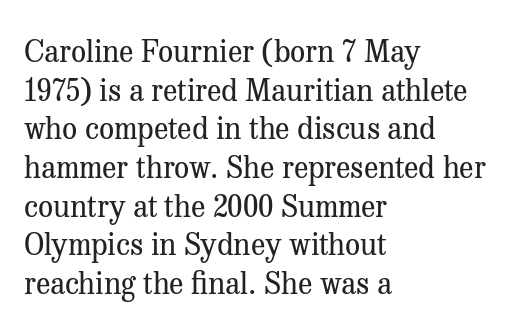
The image shows 30 px regular-weight serif type, upright; set left-aligned, normal line spacing (1.29x), normal letter spacing, not underlined; medium stroke contrast and a medium x-height.
